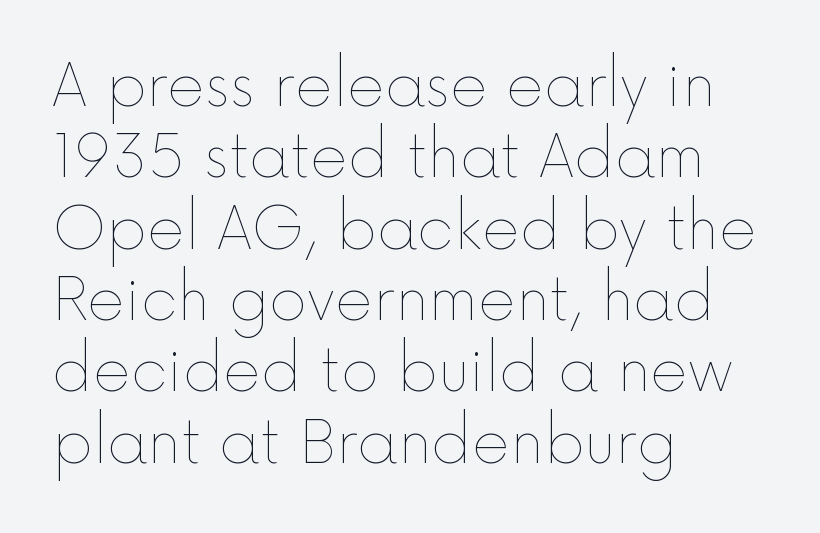
Q: Is the text bold? A: No.
Q: Is the text italic (slanted)? A: No, it is upright.
Q: Is the text underlined? A: No.
Q: How is the paragraph aligned? A: Left-aligned.
Q: Is the spacing between letters normal or unusually wide? A: Normal.
Q: Width (condensed, normal, or wide)? A: Normal.
Q: x-height? A: Medium.
Q: Monospaced? A: No.
